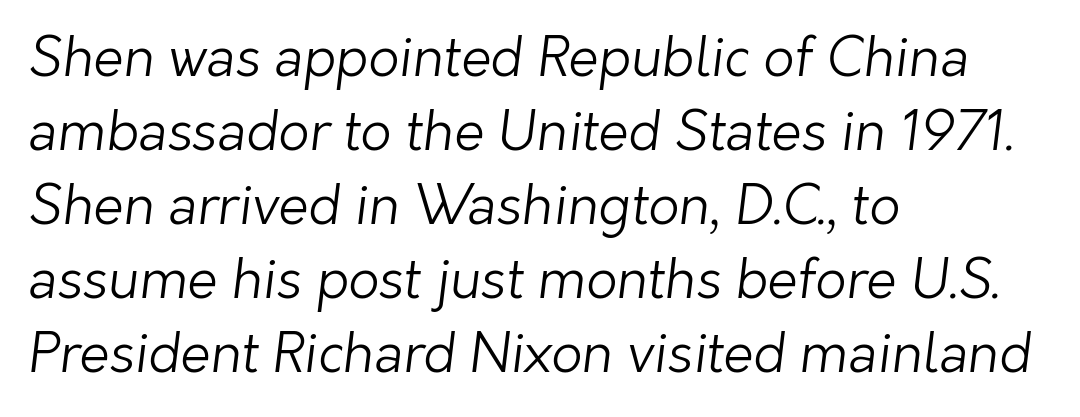
{"serif": "no", "bold": "no", "weight": "light", "width": "normal", "stroke_contrast": "low", "x_height": "medium", "monospaced": "no", "underline": "no", "align": "left", "line_spacing": "normal", "line_spacing_ratio": 1.37, "letter_spacing": "normal", "letter_spacing_em": 0.0, "glyph_px": 54}
